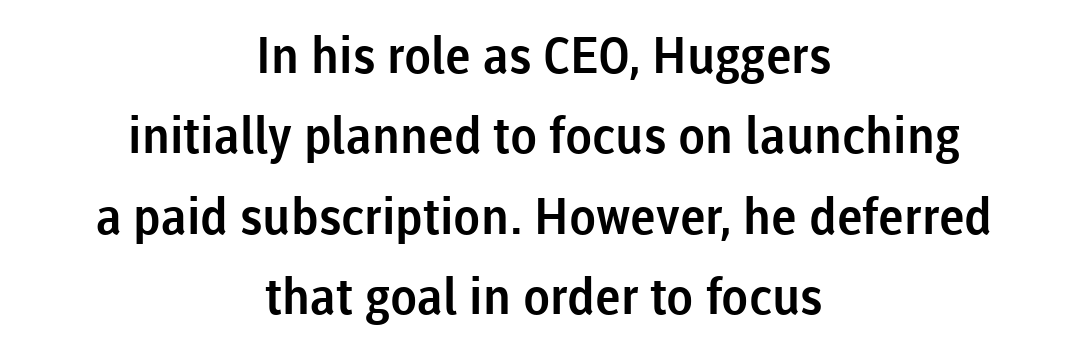
{"serif": "no", "italic": "no", "width": "normal", "stroke_contrast": "low", "x_height": "medium", "monospaced": "no", "underline": "no", "align": "center", "line_spacing": "normal", "line_spacing_ratio": 1.61, "letter_spacing": "normal", "letter_spacing_em": 0.0, "glyph_px": 50}
